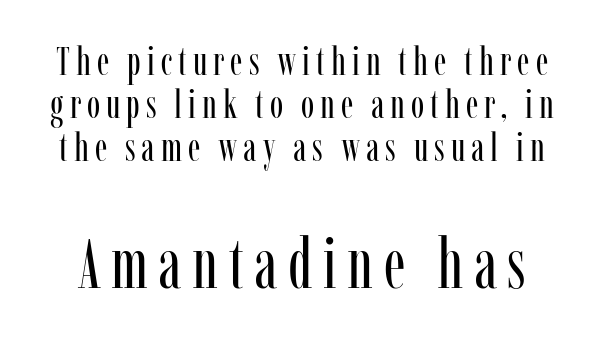
{"serif": "yes", "italic": "no", "bold": "no", "weight": "regular", "width": "condensed", "stroke_contrast": "low", "x_height": "medium", "monospaced": "no", "underline": "no", "line_spacing": "tight", "line_spacing_ratio": 1.07, "larger_block": "second", "size_ratio": 1.75, "glyph_px": 70}
